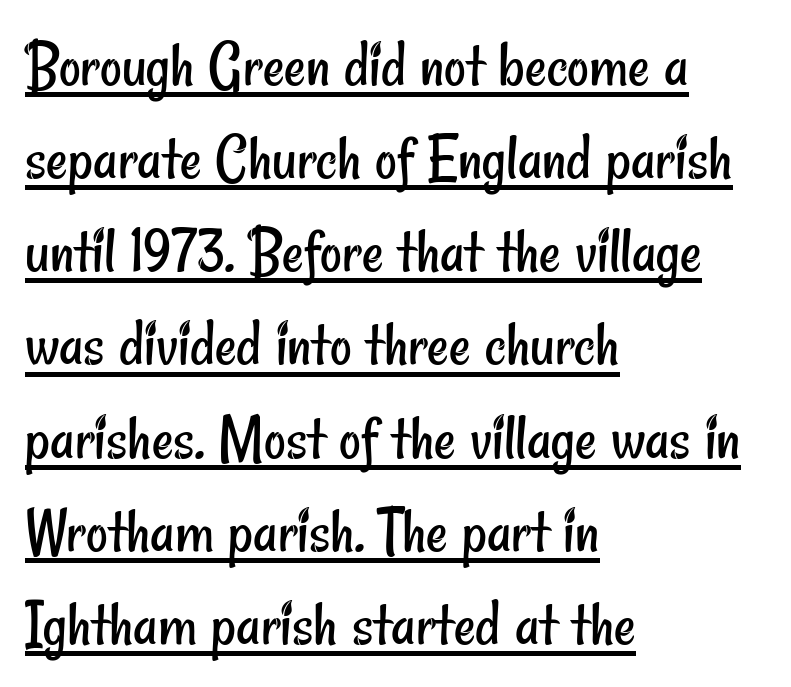
{"serif": "no", "bold": "no", "weight": "regular", "width": "condensed", "stroke_contrast": "low", "x_height": "small", "monospaced": "no", "underline": "yes", "align": "left", "line_spacing": "normal", "line_spacing_ratio": 1.39, "letter_spacing": "normal", "letter_spacing_em": 0.0, "glyph_px": 67}
